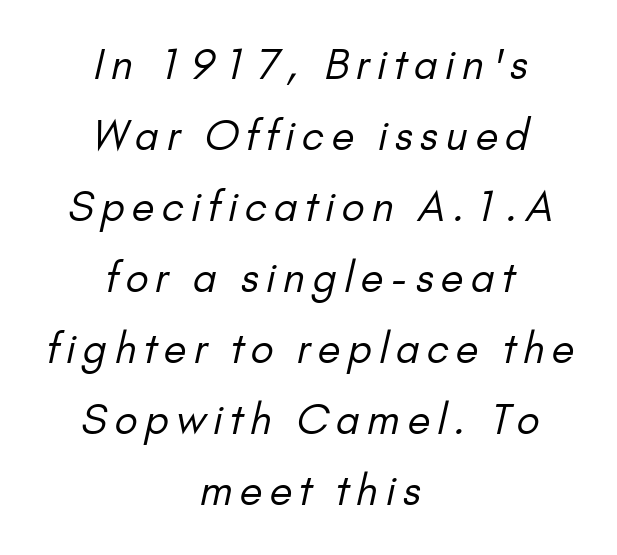
Q: Is the text bold? A: No.
Q: Is the typeface a serif or a sans-serif typeface? A: Sans-serif.
Q: Is the text underlined? A: No.
Q: How is the paragraph aligned? A: Centered.
Q: Width (condensed, normal, or wide)? A: Normal.
Q: Stroke contrast? A: Low.
Q: x-height? A: Small.
Q: Monospaced? A: No.
